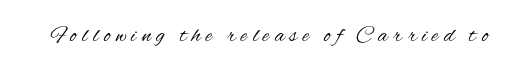
Q: Is the text bold? A: No.
Q: Is the text italic (slanted)? A: Yes.
Q: Is the text underlined? A: No.
Q: Is the spacing between letters normal or unusually wide? A: Unusually wide.
